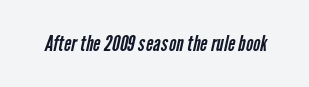
Q: Is the text bold? A: No.
Q: Is the text underlined? A: No.
Q: Is the spacing between letters normal or unusually wide? A: Normal.
